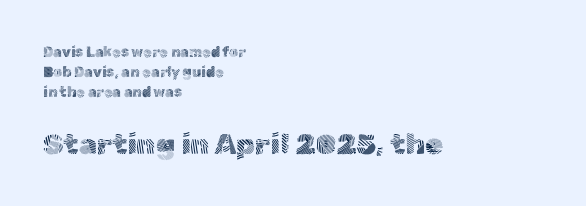
{"serif": "no", "italic": "no", "bold": "no", "weight": "light", "width": "normal", "x_height": "medium", "monospaced": "no", "underline": "no", "align": "left", "line_spacing": "normal", "line_spacing_ratio": 1.43, "letter_spacing": "normal", "letter_spacing_em": 0.0, "larger_block": "second", "size_ratio": 2.07, "glyph_px": 29}
